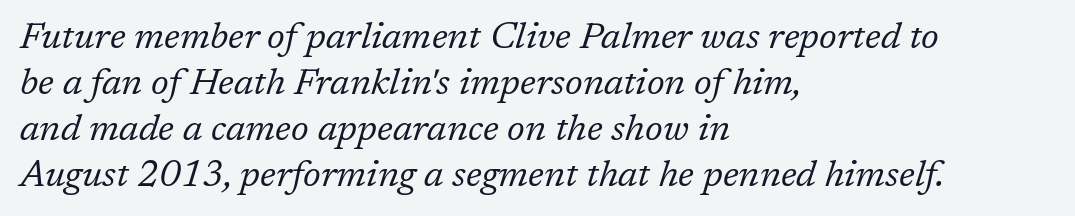
Where is the straight margin? On the left. The face used here is rendered with its standard letterfit. A typesetter would call this proportional, since set widths differ per character. Vertical stems look standard width or narrower in stroke.
